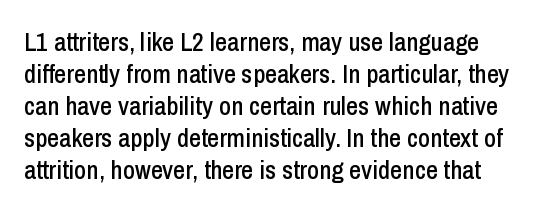
{"italic": "no", "underline": "no", "line_spacing_ratio": 1.23, "letter_spacing": "normal", "letter_spacing_em": 0.0, "glyph_px": 26}
